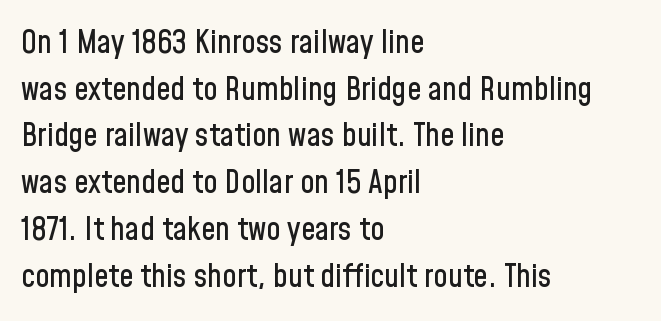
Q: Is the text italic (slanted)? A: No, it is upright.
Q: Is the typeface a serif or a sans-serif typeface? A: Sans-serif.
Q: Is the text underlined? A: No.
Q: How is the paragraph aligned? A: Left-aligned.
Q: Is the spacing between letters normal or unusually wide? A: Normal.
Q: Is the spacing between lines tight, normal or loose? A: Normal.
Q: Width (condensed, normal, or wide)? A: Condensed.
Q: Stroke contrast? A: Low.
Q: x-height? A: Medium.
Q: Monospaced? A: No.
